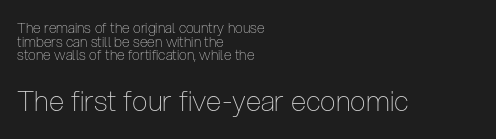
Size contrast runs from small at the top to large at the bottom. Quick note: not italic, upright. Successive baselines arrive quickly, one right under another. Casual observation: everything's shoved over to the left. The strip under each line holds only bare page. This sample has the flowing, uneven cadence of proportional lettering.
